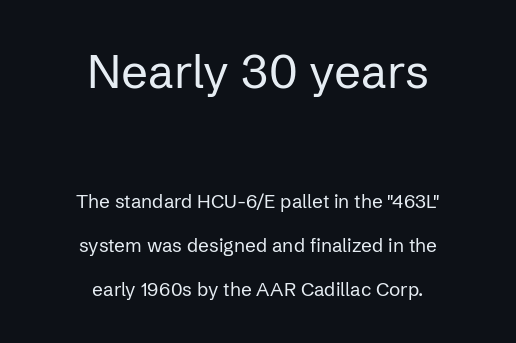
Only glyphs here, with clear space below each row. Typesetter's note — upper block bumped up in size, lower block left smaller. Between one letter and the next there's only the usual sliver of space. Notice the wide empty band between every row — that's loose leading. The face used here is a sans, in the tradition of grotesques and geometrics. The lettering holds an erect, upright posture throughout.
